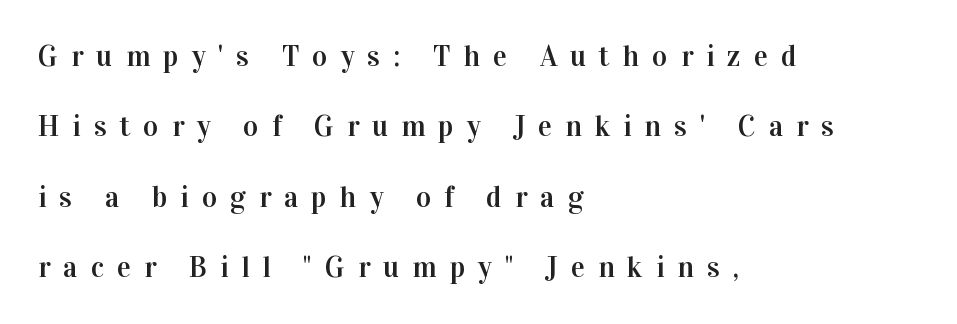
The image shows 29 px serif type, upright; set left-aligned, loose line spacing (2.43x), unusually wide letter spacing (+0.45 em), not underlined; high stroke contrast and a medium x-height.
